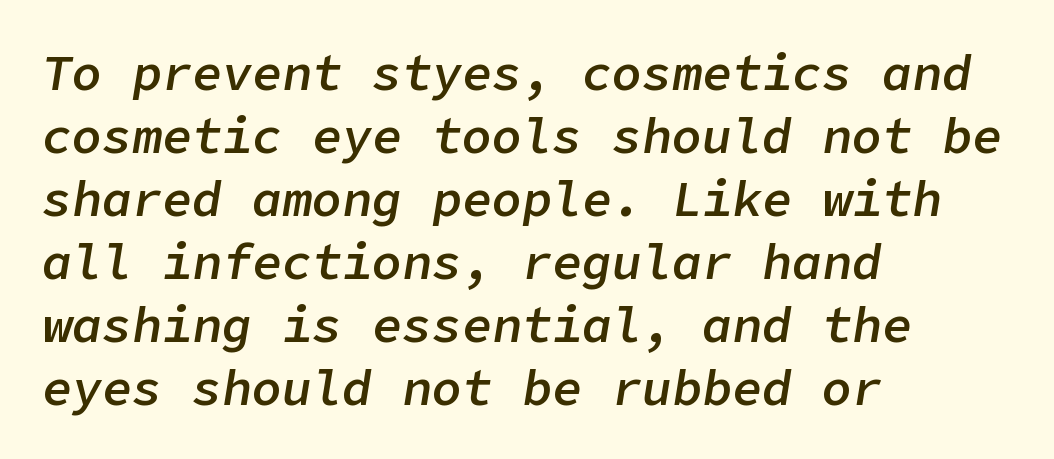
{"italic": "yes", "lean": "right", "slant_degrees": 9, "bold": "semi", "weight": "semibold", "width": "normal", "stroke_contrast": "low", "x_height": "medium", "underline": "no", "align": "left", "line_spacing": "normal", "line_spacing_ratio": 1.26, "letter_spacing": "normal", "letter_spacing_em": 0.0, "glyph_px": 50}
